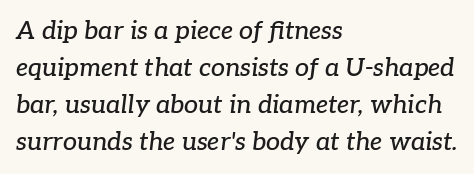
{"italic": "yes", "lean": "right", "slant_degrees": 7, "underline": "no", "align": "left", "line_spacing": "normal", "line_spacing_ratio": 1.48, "letter_spacing": "normal", "letter_spacing_em": 0.0, "glyph_px": 25}
